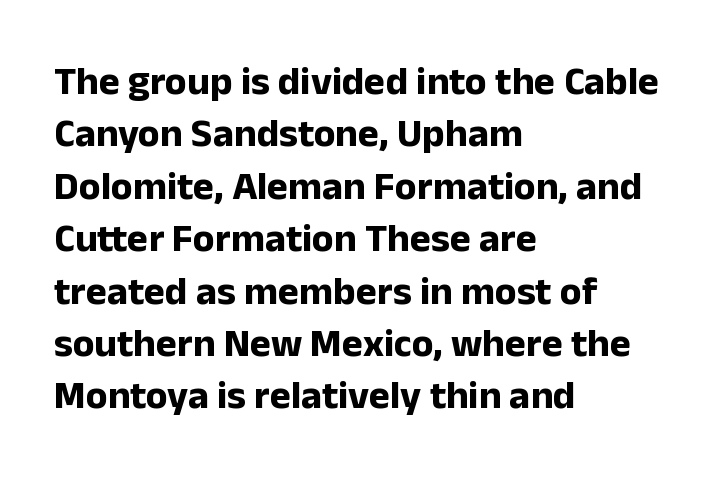
{"serif": "no", "italic": "no", "bold": "yes", "weight": "bold", "width": "normal", "stroke_contrast": "low", "x_height": "medium", "monospaced": "no", "underline": "no", "align": "left", "line_spacing": "normal", "line_spacing_ratio": 1.31, "letter_spacing": "normal", "letter_spacing_em": 0.0, "glyph_px": 40}
